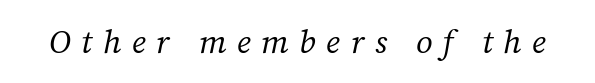
The image shows 33 px regular-weight serif type, italic (leaning right); set unusually wide letter spacing (+0.32 em), not underlined; medium stroke contrast and a medium x-height.
